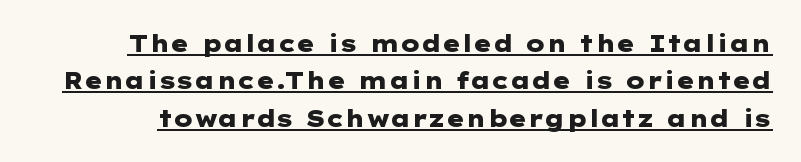
Weight check: bold — yes, fully. Underlining? Definitely there. Nope, not italic — everything's standing straight. Words appear dense and cohesive because spacing is normal. Normally led — the rows are evenly, conventionally spaced.
